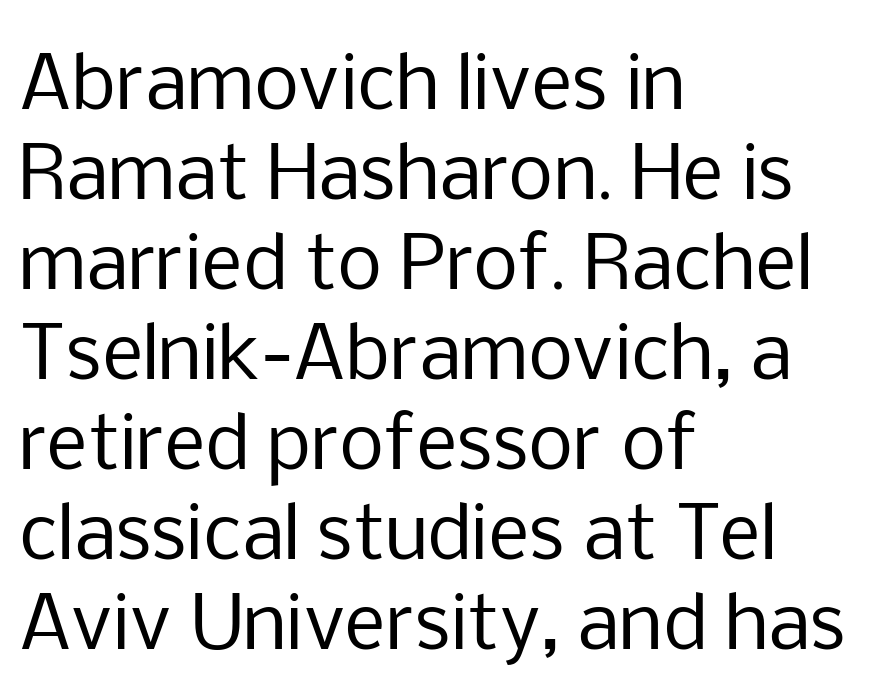
The image shows 72 px regular-weight sans-serif type, upright; set left-aligned, normal line spacing (1.25x), normal letter spacing, not underlined; low stroke contrast and a medium x-height.
